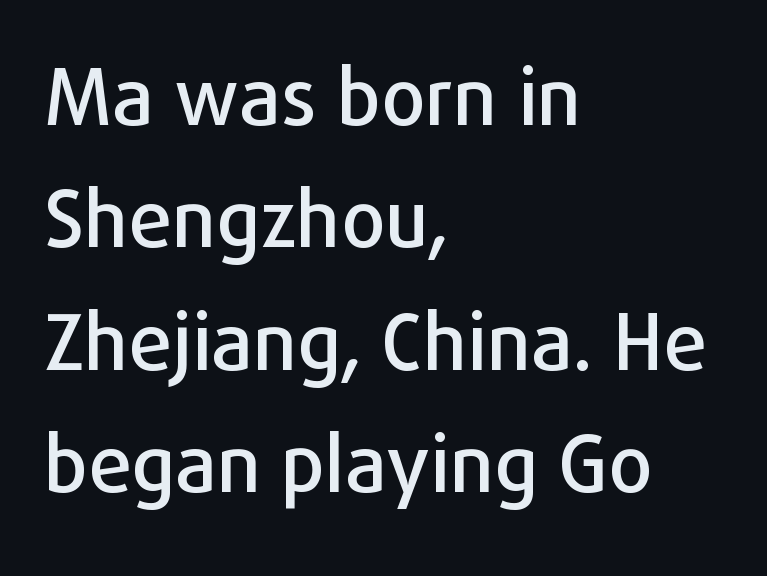
The image shows 78 px sans-serif type, upright; set left-aligned, normal line spacing (1.57x), normal letter spacing, not underlined; low stroke contrast and a medium x-height.
